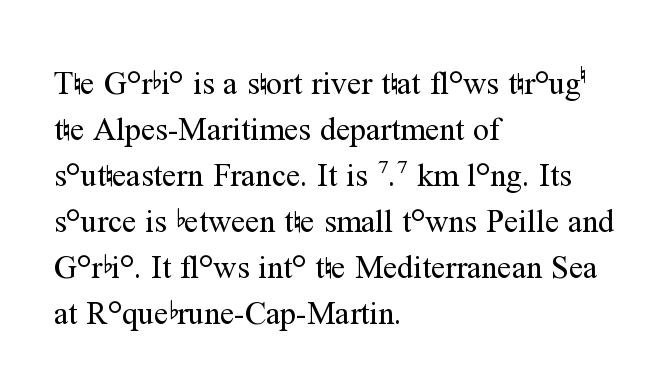
The face used here is proportionally spaced, like ordinary book or web type. Layout note: lines flush left. Reading down the column, the eye jumps a familiar distance to each next line. The line texture is even and compact thanks to regular tracking.
